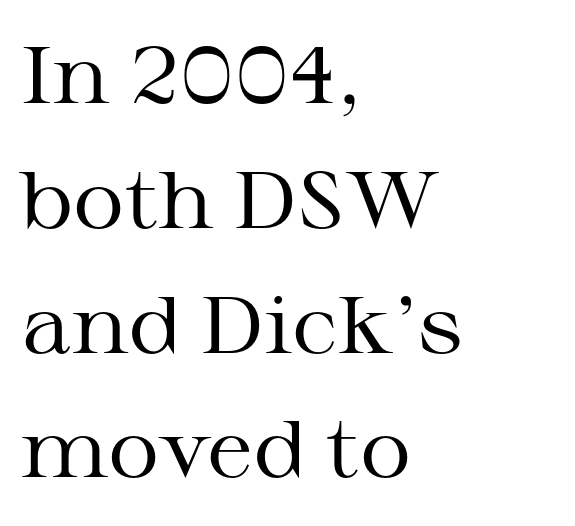
{"serif": "yes", "italic": "no", "bold": "no", "weight": "regular", "width": "wide", "stroke_contrast": "medium", "x_height": "medium", "monospaced": "no", "underline": "no", "align": "left", "line_spacing": "normal", "line_spacing_ratio": 1.56, "letter_spacing": "normal", "letter_spacing_em": 0.0, "glyph_px": 80}
